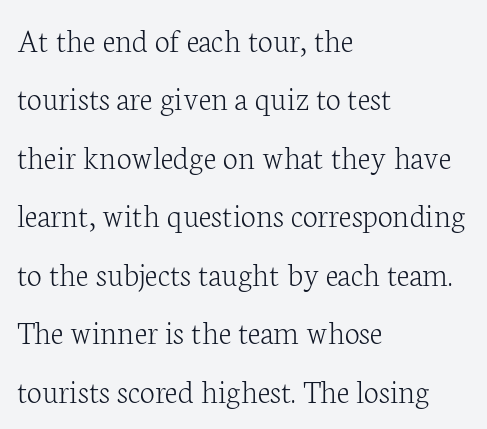
The image shows 34 px light serif type, upright; set left-aligned, line spacing 1.72x, normal letter spacing, not underlined; low stroke contrast and a medium x-height.
